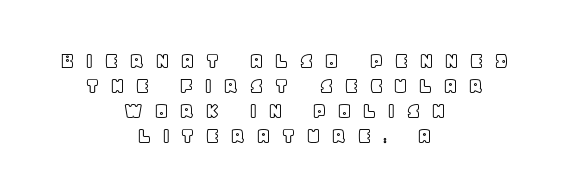
The image shows 24 px text type, upright; set centered, tight line spacing (1.04x), unusually wide letter spacing (+0.42 em), not underlined.
